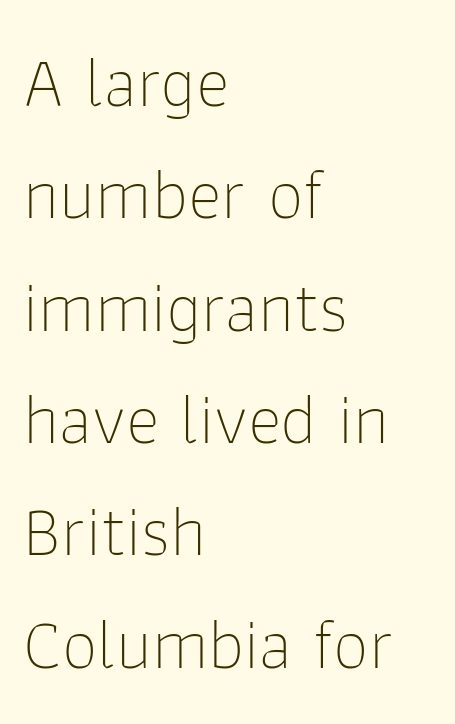
The cut favours lightness, reaching ordinary text weight at its darkest. The text block is weighted toward the left margin, trailing off unevenly rightward. Are there feet on the stems? There aren't — it's a sans. You could not count columns in this text — the font is proportionally spaced. Inter-character spacing is left at the font's built-in metrics. Summary of vertical rhythm: regular, with standard interline spacing.
